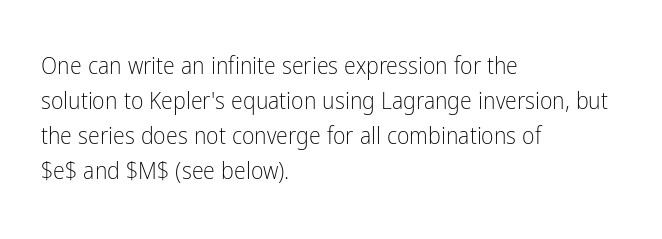
No word sits above an underline. This is the regular roman posture of the typeface. The lines in this sample share a left origin and differ only in where they stop. Successive baselines arrive at the customary interval.
